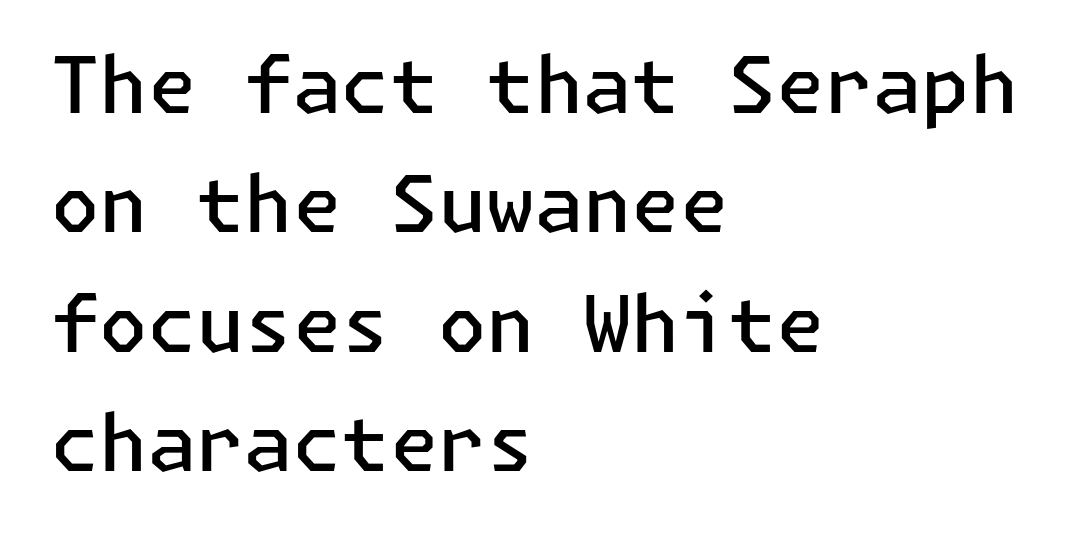
The characters look somewhat weighty, a semibold short of true bold. Upright lettering throughout. Rule under the text: the space is simply empty. The setting favours the left margin, as ordinary paragraphs usually do. A typesetter would label this face a sans. Summary of vertical rhythm: regular, with standard interline spacing.
